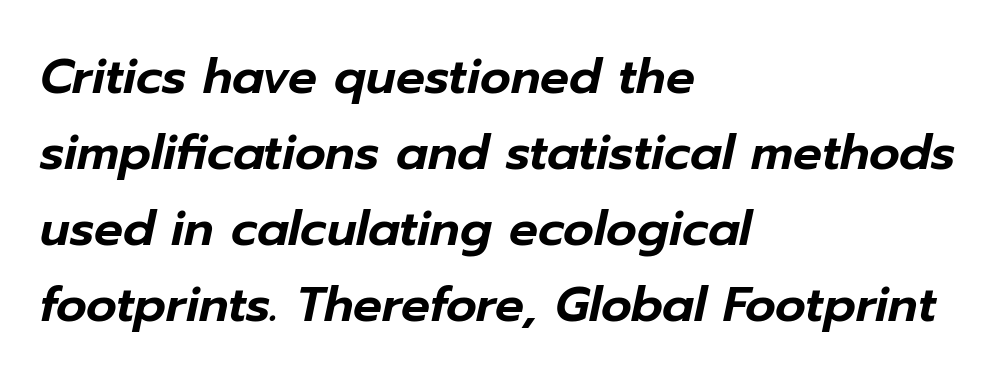
{"italic": "yes", "lean": "right", "slant_degrees": 12, "width": "normal", "stroke_contrast": "low", "x_height": "medium", "monospaced": "no", "underline": "no", "align": "left", "line_spacing": "normal", "line_spacing_ratio": 1.58, "letter_spacing": "normal", "letter_spacing_em": 0.0, "glyph_px": 48}
